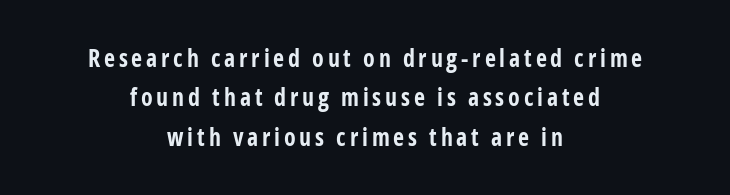
Q: Is the text bold? A: Yes.
Q: Is the text italic (slanted)? A: No, it is upright.
Q: Is the text underlined? A: No.
Q: How is the paragraph aligned? A: Centered.
Q: Is the spacing between lines tight, normal or loose? A: Normal.
